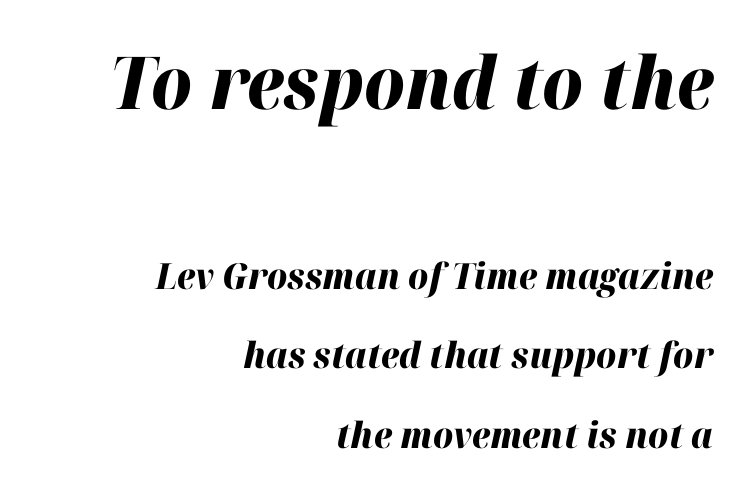
The image shows 73 px heavy type, italic (leaning right); set right-aligned, loose line spacing (2.21x), normal letter spacing, not underlined; the first (top) block is 2.03x larger; high stroke contrast and a medium x-height.
